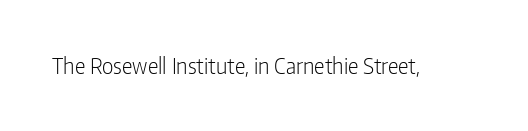
{"italic": "no", "bold": "no", "underline": "no", "letter_spacing": "normal", "letter_spacing_em": 0.0, "glyph_px": 21}
